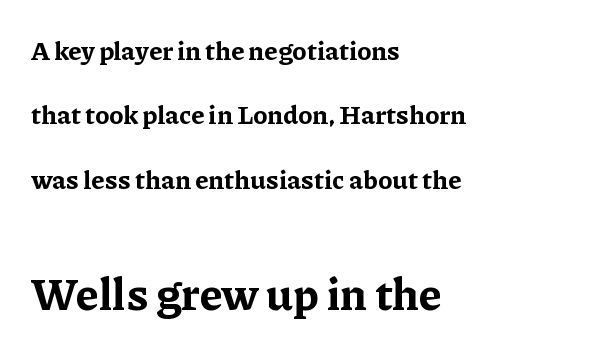
The image shows 45 px bold serif type, upright; set left-aligned, loose line spacing (2.48x), normal letter spacing, not underlined; the second (bottom) block is 1.73x larger; low stroke contrast and a medium x-height.
